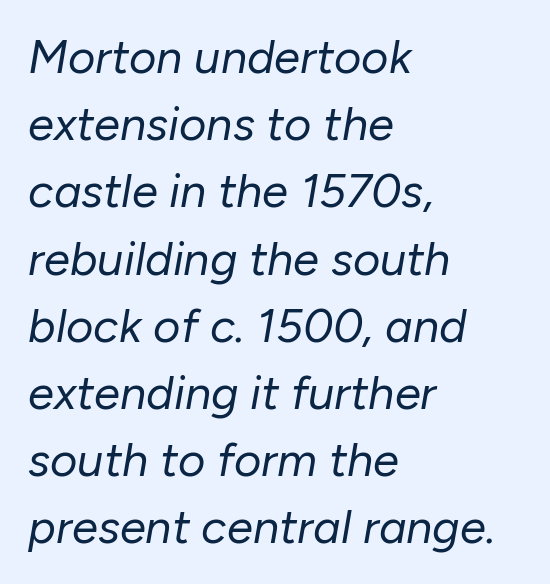
Q: Is the text bold? A: No.
Q: Is the text italic (slanted)? A: Yes, it leans right by about 10 degrees.
Q: Is the text underlined? A: No.
Q: How is the paragraph aligned? A: Left-aligned.
Q: Is the spacing between letters normal or unusually wide? A: Normal.
Q: Is the spacing between lines tight, normal or loose? A: Normal.
Q: Width (condensed, normal, or wide)? A: Normal.
Q: Stroke contrast? A: Low.
Q: x-height? A: Medium.
Q: Monospaced? A: No.
